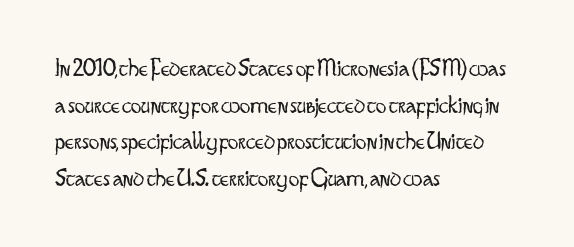
The image shows 26 px text type, upright; set left-aligned, normal line spacing (1.41x), normal letter spacing, not underlined.
